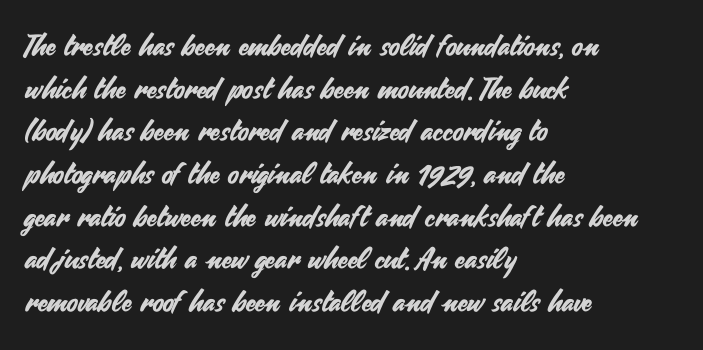
{"serif": "no", "width": "normal", "stroke_contrast": "medium", "x_height": "small", "monospaced": "no", "underline": "no", "align": "left", "line_spacing": "normal", "line_spacing_ratio": 1.47, "letter_spacing": "normal", "letter_spacing_em": 0.0, "glyph_px": 29}
